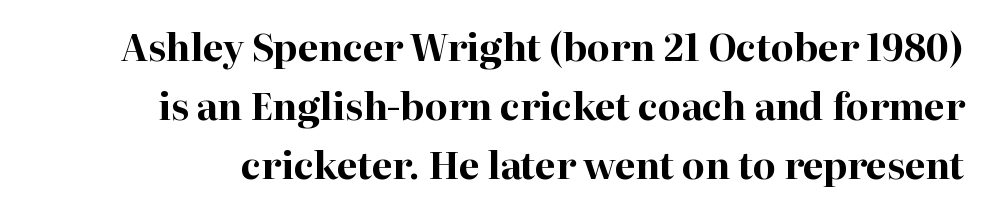
Q: Is the text bold? A: Yes.
Q: Is the text italic (slanted)? A: No, it is upright.
Q: Is the typeface a serif or a sans-serif typeface? A: Serif.
Q: Is the text underlined? A: No.
Q: Is the spacing between letters normal or unusually wide? A: Normal.
Q: Is the spacing between lines tight, normal or loose? A: Normal.
Q: Width (condensed, normal, or wide)? A: Normal.
Q: Stroke contrast? A: High.
Q: x-height? A: Medium.
Q: Monospaced? A: No.
